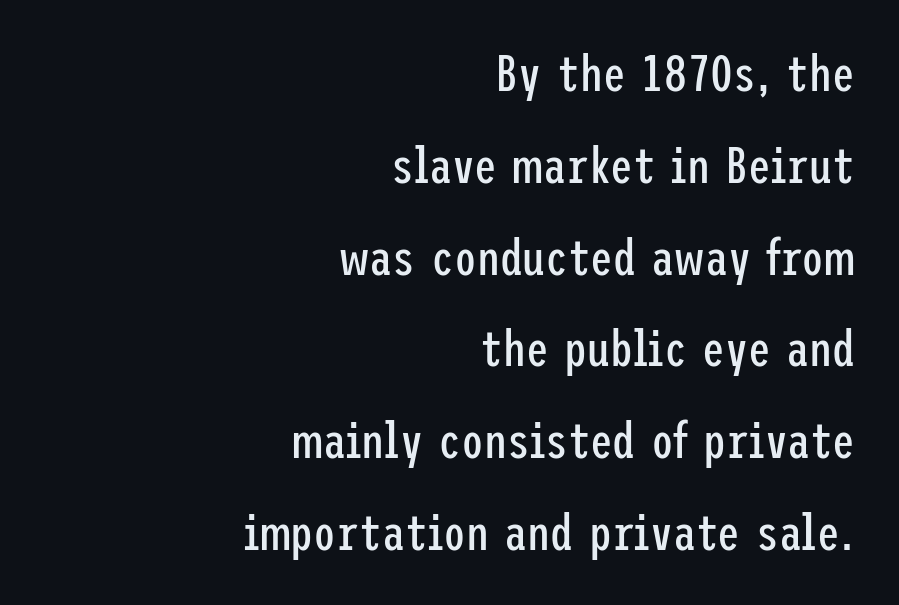
The image shows 51 px regular-weight, condensed sans-serif type, upright; set right-aligned, line spacing 1.8x, normal letter spacing, not underlined; low stroke contrast and a medium x-height.
